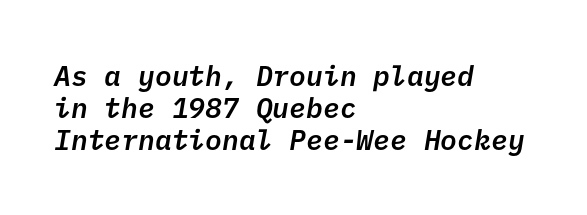
The image shows 28 px semibold sans-serif type; set left-aligned, tight line spacing (1.15x), normal letter spacing, not underlined; low stroke contrast and a medium x-height.
